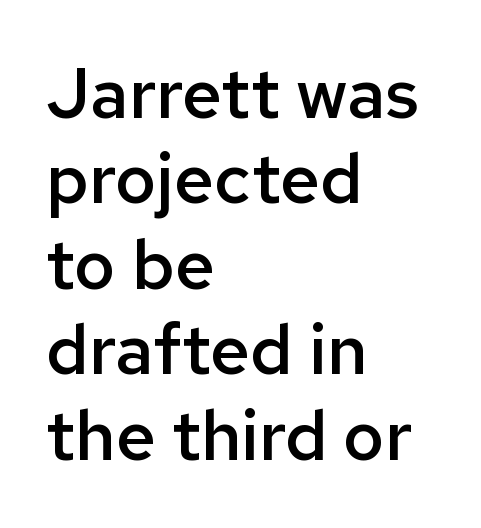
The image shows 70 px semibold sans-serif type, upright; set left-aligned, line spacing 1.22x, normal letter spacing, not underlined; low stroke contrast and a medium x-height.
